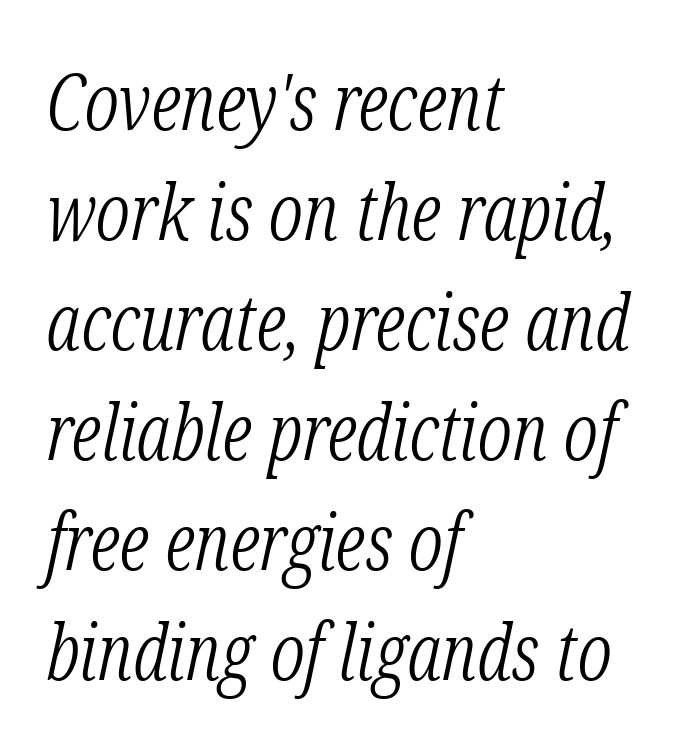
{"serif": "yes", "italic": "yes", "lean": "right", "slant_degrees": 12, "bold": "no", "weight": "light", "width": "condensed", "stroke_contrast": "low", "x_height": "medium", "monospaced": "no", "underline": "no", "align": "left", "line_spacing": "normal", "line_spacing_ratio": 1.41, "letter_spacing": "normal", "letter_spacing_em": 0.0, "glyph_px": 78}
